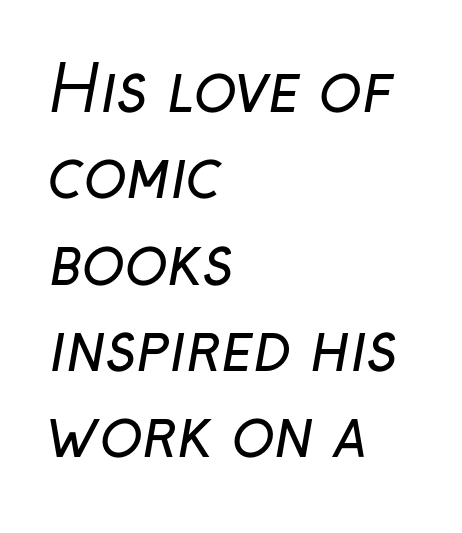
The image shows 63 px regular-weight sans-serif type; set left-aligned, normal line spacing (1.37x), normal letter spacing, not underlined; low stroke contrast and a medium x-height.
